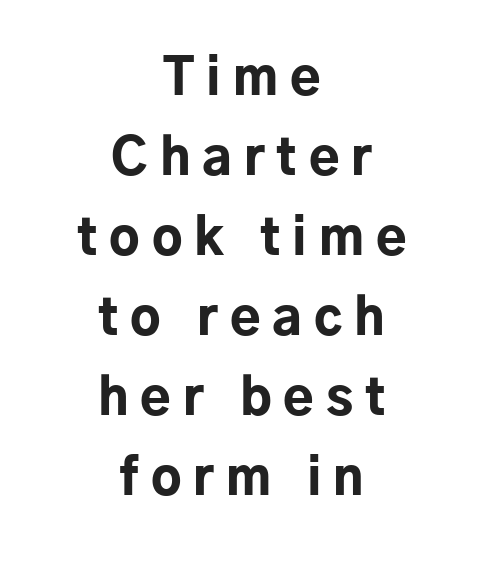
{"serif": "no", "italic": "no", "bold": "yes", "weight": "bold", "width": "normal", "stroke_contrast": "low", "x_height": "medium", "monospaced": "no", "underline": "no", "align": "center", "line_spacing": "normal", "line_spacing_ratio": 1.6, "letter_spacing": "wide", "letter_spacing_em": 0.24, "glyph_px": 50}
